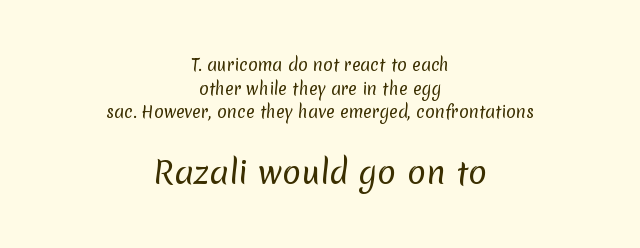
The image shows 31 px regular-weight sans-serif type; set centered, normal line spacing (1.48x), normal letter spacing, not underlined; the second (bottom) block is 1.94x larger; low stroke contrast and a medium x-height.
